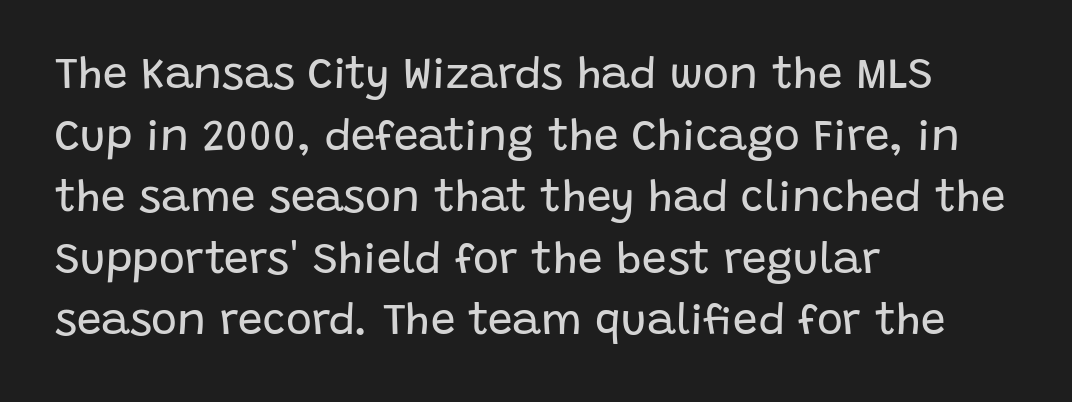
The image shows 44 px regular-weight sans-serif type, upright; set left-aligned, normal line spacing (1.4x), normal letter spacing, not underlined; low stroke contrast and a large x-height.
